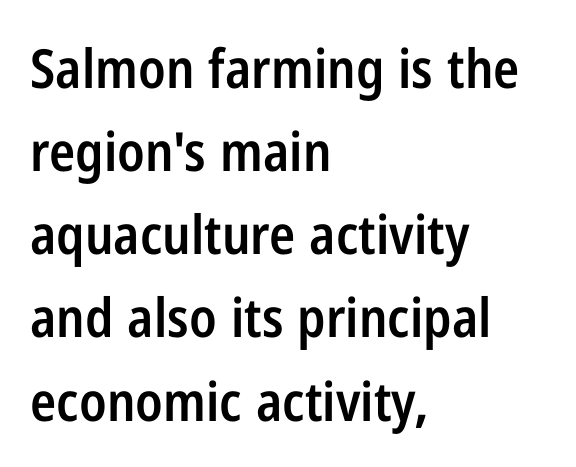
Q: Is the text bold? A: Semi-bold.
Q: Is the text italic (slanted)? A: No, it is upright.
Q: Is the typeface a serif or a sans-serif typeface? A: Sans-serif.
Q: Is the text underlined? A: No.
Q: How is the paragraph aligned? A: Left-aligned.
Q: Is the spacing between letters normal or unusually wide? A: Normal.
Q: Is the spacing between lines tight, normal or loose? A: Normal.
Q: Width (condensed, normal, or wide)? A: Condensed.
Q: Stroke contrast? A: Low.
Q: x-height? A: Medium.
Q: Monospaced? A: No.
